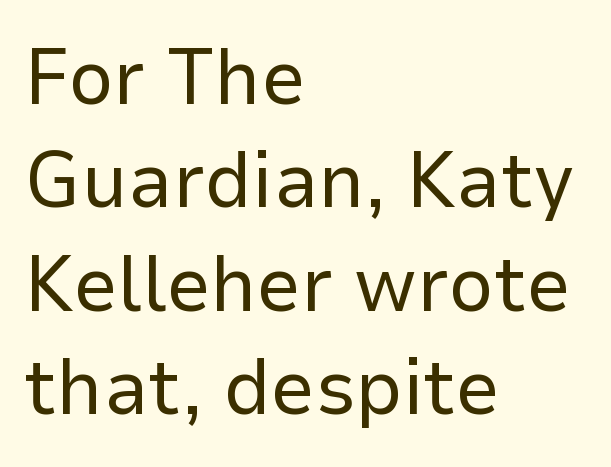
{"serif": "no", "italic": "no", "bold": "no", "weight": "regular", "width": "normal", "stroke_contrast": "low", "x_height": "medium", "monospaced": "no", "underline": "no", "align": "left", "line_spacing": "normal", "line_spacing_ratio": 1.31, "letter_spacing": "normal", "letter_spacing_em": 0.0, "glyph_px": 79}
